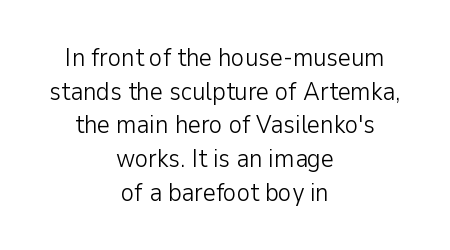
{"italic": "no", "bold": "no", "underline": "no", "align": "center", "line_spacing": "normal", "line_spacing_ratio": 1.35, "letter_spacing": "normal", "letter_spacing_em": 0.0, "glyph_px": 25}
